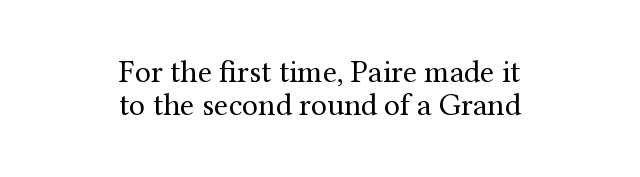
Q: Is the text bold? A: No.
Q: Is the text italic (slanted)? A: No, it is upright.
Q: Is the typeface a serif or a sans-serif typeface? A: Serif.
Q: Is the text underlined? A: No.
Q: How is the paragraph aligned? A: Centered.
Q: Is the spacing between letters normal or unusually wide? A: Normal.
Q: Is the spacing between lines tight, normal or loose? A: Tight.
Q: Width (condensed, normal, or wide)? A: Normal.
Q: Stroke contrast? A: Medium.
Q: x-height? A: Medium.
Q: Monospaced? A: No.
